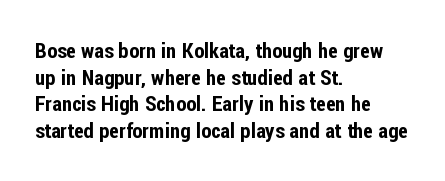
{"italic": "no", "underline": "no", "align": "left", "line_spacing": "normal", "line_spacing_ratio": 1.27, "letter_spacing": "normal", "letter_spacing_em": 0.0, "glyph_px": 21}
